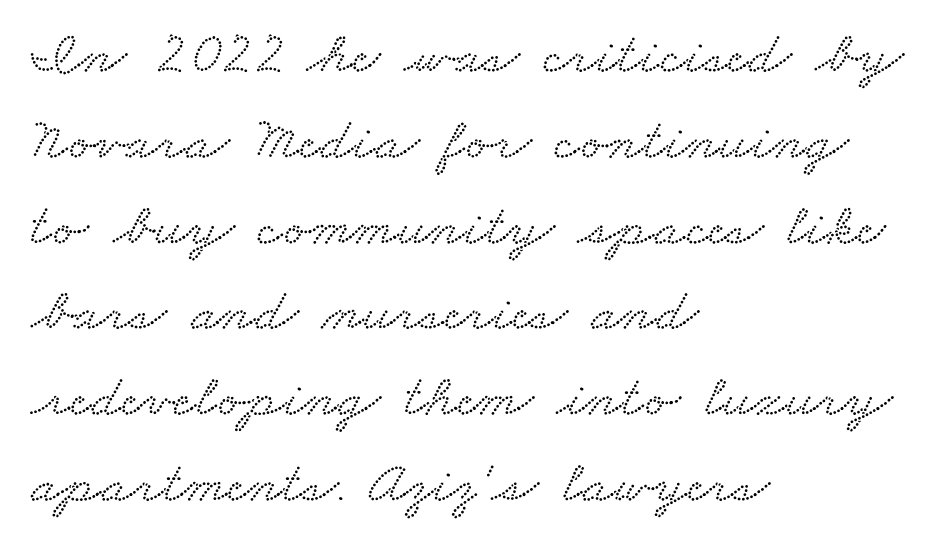
Q: Is the typeface a serif or a sans-serif typeface? A: Serif.
Q: Is the text underlined? A: No.
Q: How is the paragraph aligned? A: Left-aligned.
Q: Is the spacing between letters normal or unusually wide? A: Normal.
Q: Is the spacing between lines tight, normal or loose? A: Normal.
Q: Width (condensed, normal, or wide)? A: Wide.
Q: Stroke contrast? A: Low.
Q: x-height? A: Small.
Q: Monospaced? A: No.
